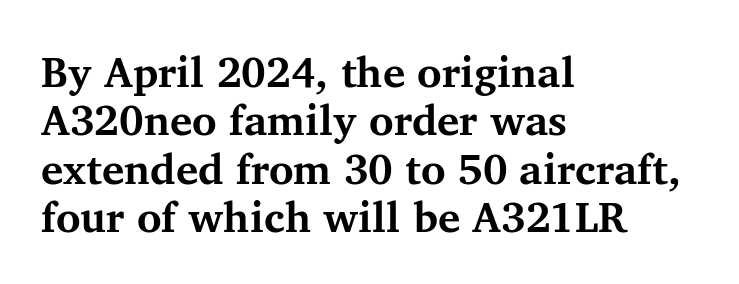
Q: Is the text bold? A: Yes.
Q: Is the text italic (slanted)? A: No, it is upright.
Q: Is the typeface a serif or a sans-serif typeface? A: Serif.
Q: Is the text underlined? A: No.
Q: How is the paragraph aligned? A: Left-aligned.
Q: Is the spacing between letters normal or unusually wide? A: Normal.
Q: Is the spacing between lines tight, normal or loose? A: Tight.
Q: Width (condensed, normal, or wide)? A: Normal.
Q: Stroke contrast? A: Medium.
Q: x-height? A: Medium.
Q: Monospaced? A: No.
